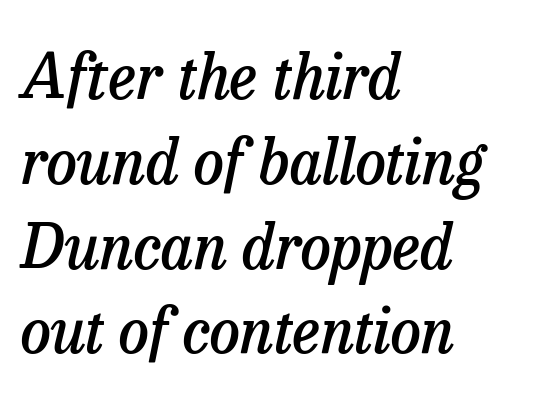
Q: Is the text bold? A: Semi-bold.
Q: Is the text italic (slanted)? A: Yes, it leans right by about 13 degrees.
Q: Is the typeface a serif or a sans-serif typeface? A: Serif.
Q: Is the text underlined? A: No.
Q: How is the paragraph aligned? A: Left-aligned.
Q: Is the spacing between letters normal or unusually wide? A: Normal.
Q: Is the spacing between lines tight, normal or loose? A: Normal.
Q: Width (condensed, normal, or wide)? A: Normal.
Q: Stroke contrast? A: Low.
Q: x-height? A: Medium.
Q: Monospaced? A: No.
